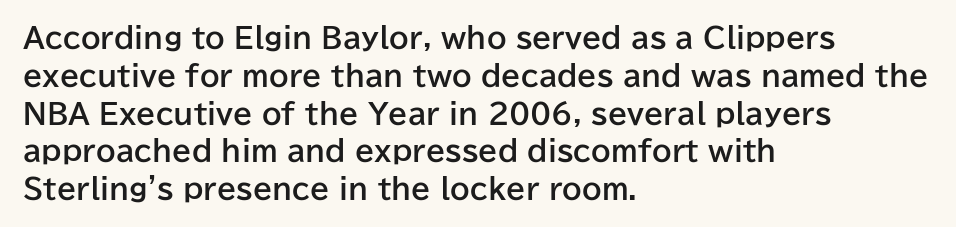
Line beginnings align vertically; line endings do not. You'd pick this weight for a headline — it's a proper bold. There is no visible air inserted between adjacent glyphs. Each row of text sits above clean, open space. The glyphs in this specimen are sans serif.
